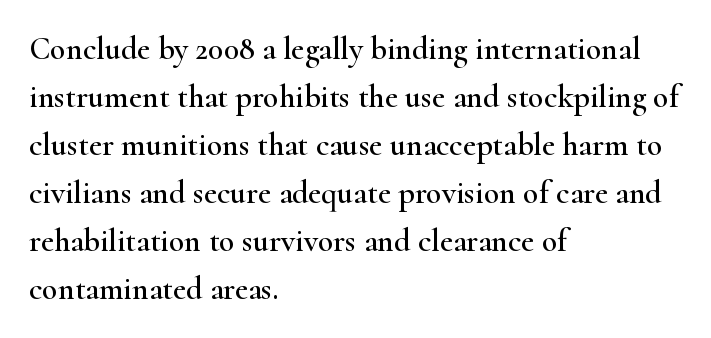
{"serif": "yes", "italic": "no", "width": "wide", "stroke_contrast": "high", "x_height": "small", "monospaced": "no", "underline": "no", "align": "left", "line_spacing": "normal", "line_spacing_ratio": 1.5, "letter_spacing": "normal", "letter_spacing_em": 0.0, "glyph_px": 32}
